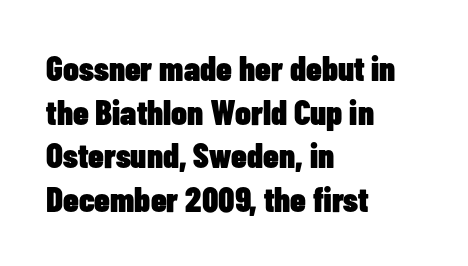
Where is the straight margin? On the left. The area under the type is left untouched. The rendering uses a bold face; every stroke is thick and dark. The glyphs in this specimen are sans serif. The gaps between neighbouring characters are ordinary and unremarkable. A typesetter would call this proportional, since set widths differ per character.
